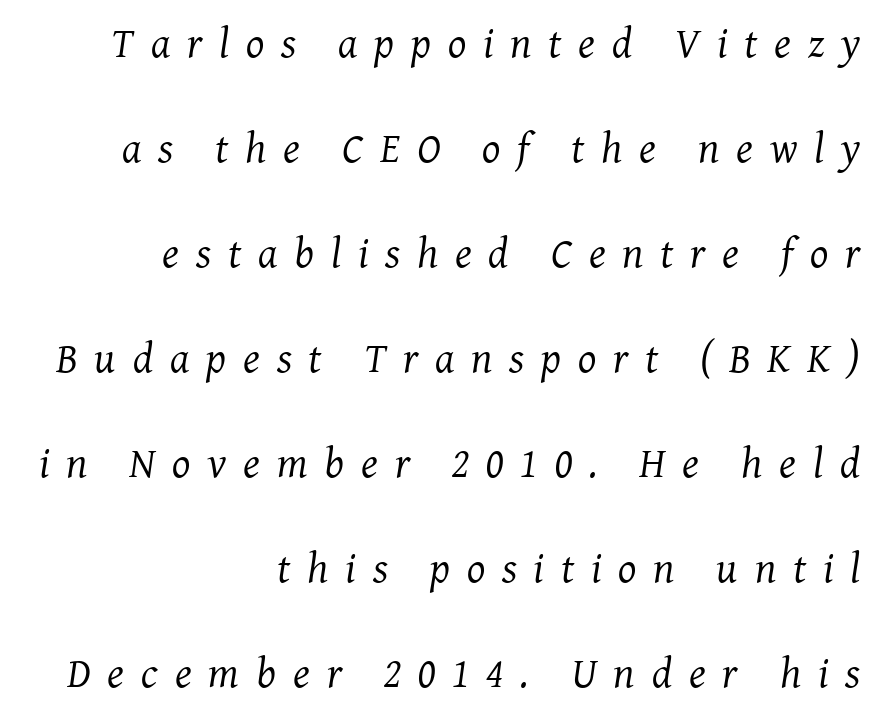
The image shows 43 px regular-weight serif type, italic (leaning right); set right-aligned, loose line spacing (2.44x), unusually wide letter spacing (+0.39 em), not underlined; medium stroke contrast and a medium x-height.
